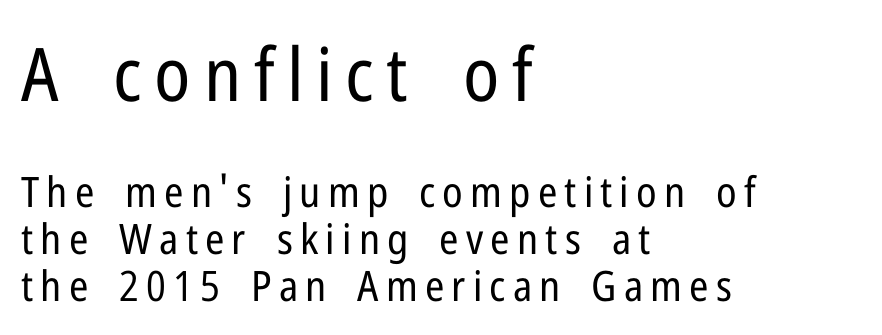
Q: Is the text bold? A: No.
Q: Is the text italic (slanted)? A: No, it is upright.
Q: Is the typeface a serif or a sans-serif typeface? A: Sans-serif.
Q: Is the text underlined? A: No.
Q: How is the paragraph aligned? A: Left-aligned.
Q: Is the spacing between lines tight, normal or loose? A: Tight.
Q: Which block of text is set in a larger size, the first (top) or the second (bottom)? A: The first (top) one.
Q: Width (condensed, normal, or wide)? A: Condensed.
Q: Stroke contrast? A: Low.
Q: x-height? A: Medium.
Q: Monospaced? A: No.
